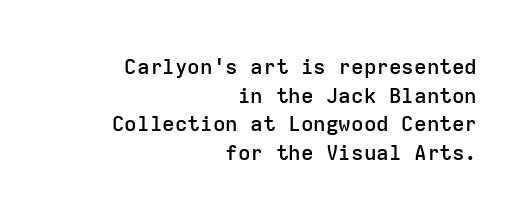
Descenders are the only things crossing below the line. Does the lettering tilt? It doesn't — this is upright. These lines are set flush right with a ragged left edge. Honestly, the letter spacing is just normal — you wouldn't notice it.
